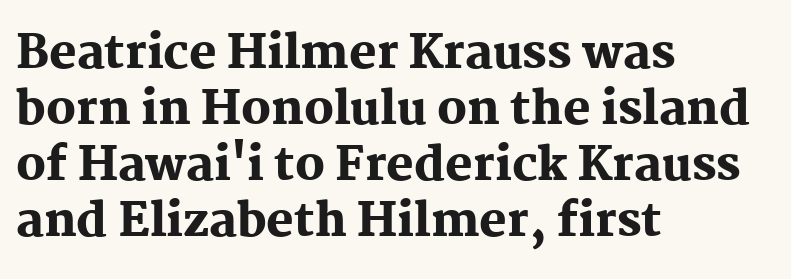
The image shows 46 px heavy serif type, upright; set left-aligned, line spacing 1.22x, normal letter spacing, not underlined; medium stroke contrast and a medium x-height.
